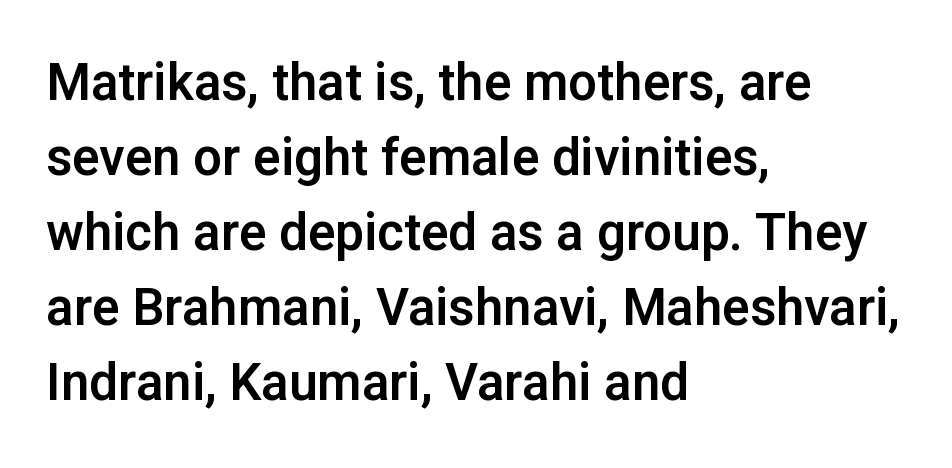
Q: Is the text italic (slanted)? A: No, it is upright.
Q: Is the typeface a serif or a sans-serif typeface? A: Sans-serif.
Q: Is the text underlined? A: No.
Q: How is the paragraph aligned? A: Left-aligned.
Q: Is the spacing between letters normal or unusually wide? A: Normal.
Q: Is the spacing between lines tight, normal or loose? A: Normal.
Q: Width (condensed, normal, or wide)? A: Normal.
Q: Stroke contrast? A: Low.
Q: x-height? A: Medium.
Q: Monospaced? A: No.
